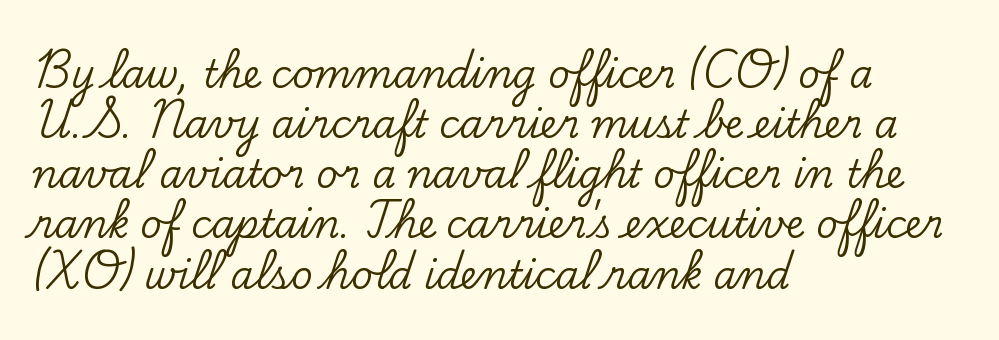
{"serif": "yes", "width": "normal", "stroke_contrast": "low", "x_height": "small", "monospaced": "no", "underline": "no", "align": "left", "line_spacing": "normal", "line_spacing_ratio": 1.32, "letter_spacing": "normal", "letter_spacing_em": 0.0, "glyph_px": 38}
